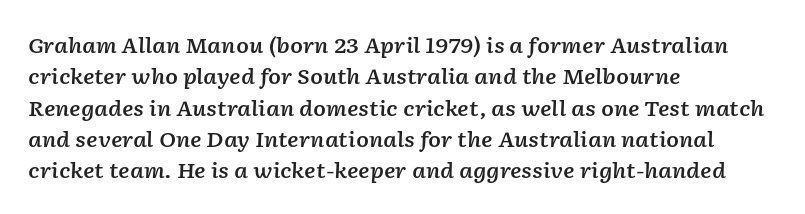
Students, observe: this is what conventionally led text looks like. The words here are not underlined. Students, note that the glyphs here touch the page at normal intervals. The letters are semibold — heavier than regular but short of a full bold.
